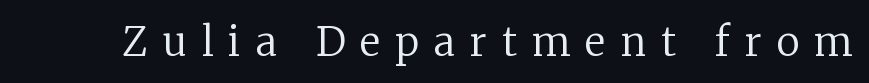
Glance below the letters and you will spot only blank space. Here the glyphs are tracked loosely, breaking word shapes into spaced letters. Notice how the stems are strictly vertical — no italics here. To sum up the face: it has serifs. The typeface has the unassuming heft of standard copy or less. Do the characters align in a grid? No, the font is proportional.
